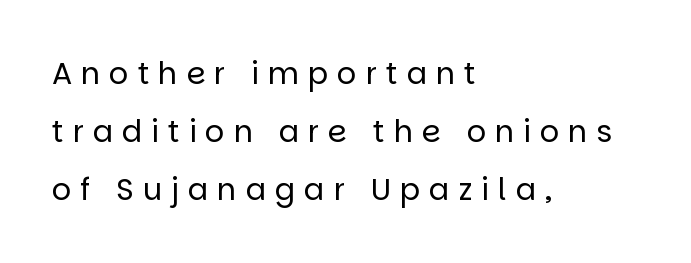
The image shows 30 px regular-weight sans-serif type, upright; set left-aligned, loose line spacing (1.93x), unusually wide letter spacing (+0.3 em), not underlined; low stroke contrast and a large x-height.
